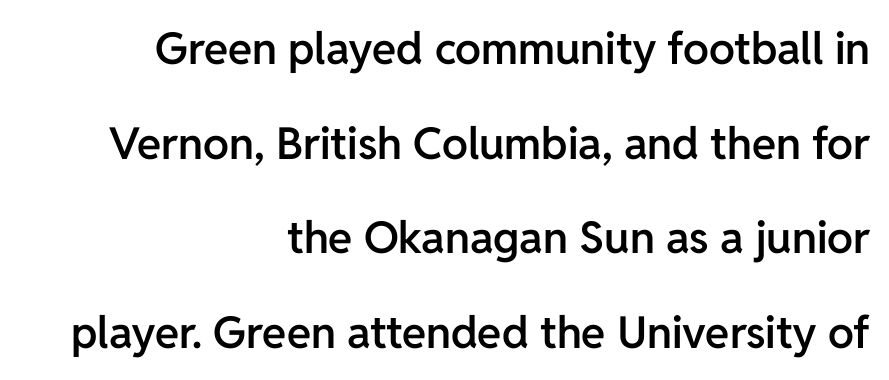
Q: Is the text bold? A: Semi-bold.
Q: Is the text italic (slanted)? A: No, it is upright.
Q: Is the typeface a serif or a sans-serif typeface? A: Sans-serif.
Q: Is the text underlined? A: No.
Q: How is the paragraph aligned? A: Right-aligned.
Q: Is the spacing between letters normal or unusually wide? A: Normal.
Q: Is the spacing between lines tight, normal or loose? A: Loose.
Q: Width (condensed, normal, or wide)? A: Normal.
Q: Stroke contrast? A: Low.
Q: x-height? A: Medium.
Q: Monospaced? A: No.
